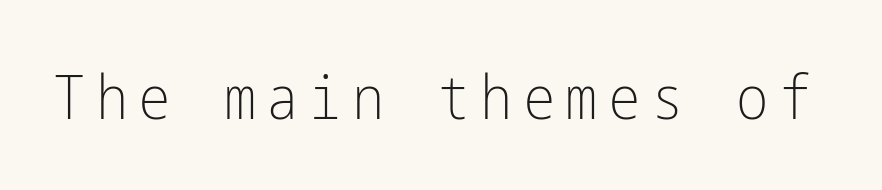
The image shows 61 px light, condensed sans-serif type, upright; set not underlined; low stroke contrast and a medium x-height.
